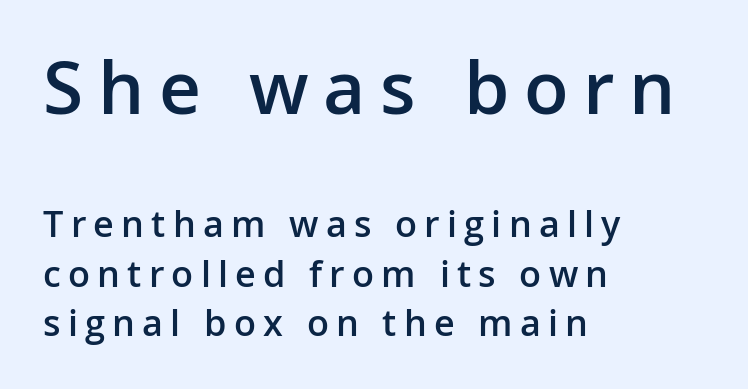
{"serif": "no", "italic": "no", "bold": "semi", "weight": "semibold", "width": "normal", "stroke_contrast": "low", "x_height": "medium", "monospaced": "no", "underline": "no", "align": "left", "line_spacing": "normal", "line_spacing_ratio": 1.38, "letter_spacing": "wide", "letter_spacing_em": 0.2, "larger_block": "first", "size_ratio": 2.03, "glyph_px": 73}
